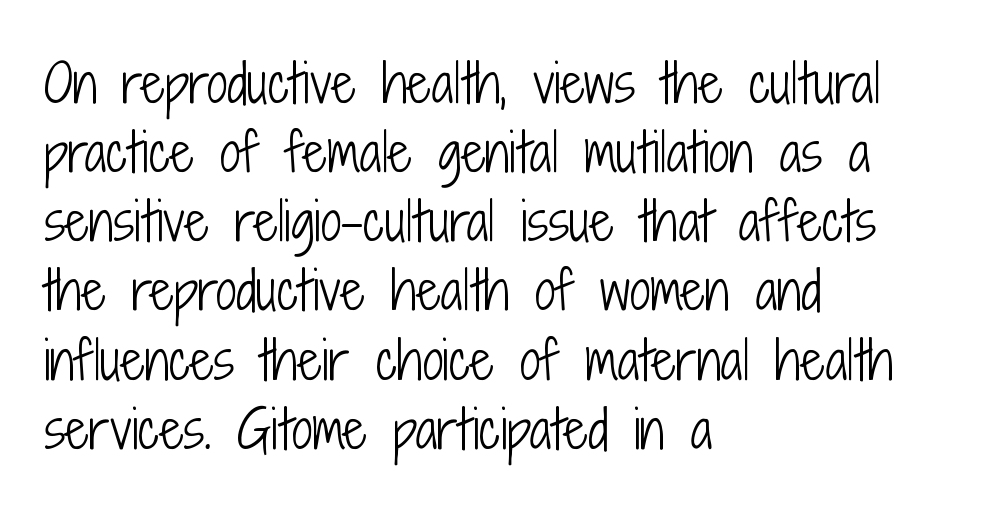
Q: Is the text bold? A: No.
Q: Is the text italic (slanted)? A: No, it is upright.
Q: Is the typeface a serif or a sans-serif typeface? A: Sans-serif.
Q: Is the text underlined? A: No.
Q: How is the paragraph aligned? A: Left-aligned.
Q: Is the spacing between letters normal or unusually wide? A: Normal.
Q: Is the spacing between lines tight, normal or loose? A: Normal.
Q: Width (condensed, normal, or wide)? A: Condensed.
Q: Stroke contrast? A: Low.
Q: x-height? A: Medium.
Q: Monospaced? A: No.
